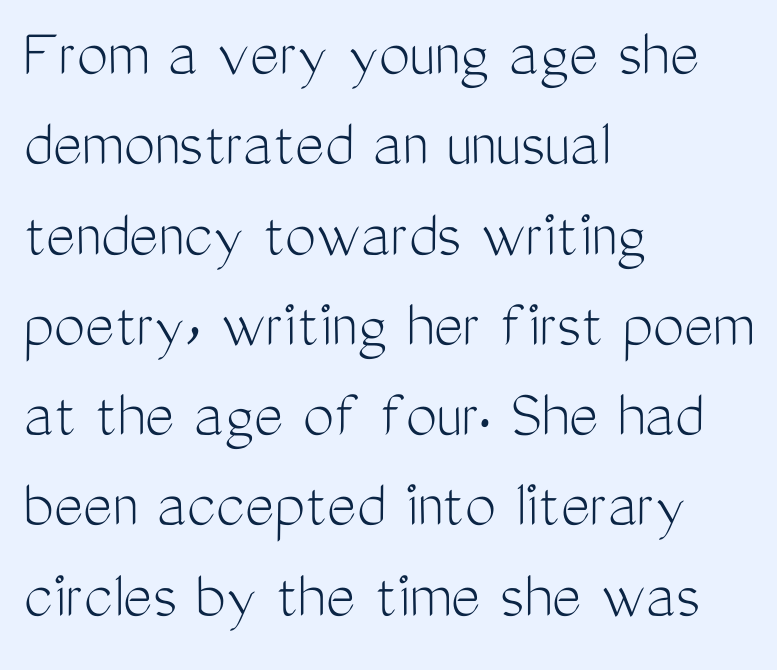
{"serif": "no", "italic": "no", "bold": "no", "weight": "light", "width": "condensed", "stroke_contrast": "medium", "x_height": "medium", "monospaced": "no", "underline": "no", "align": "left", "line_spacing": "normal", "line_spacing_ratio": 1.29, "letter_spacing": "normal", "letter_spacing_em": 0.0, "glyph_px": 70}
